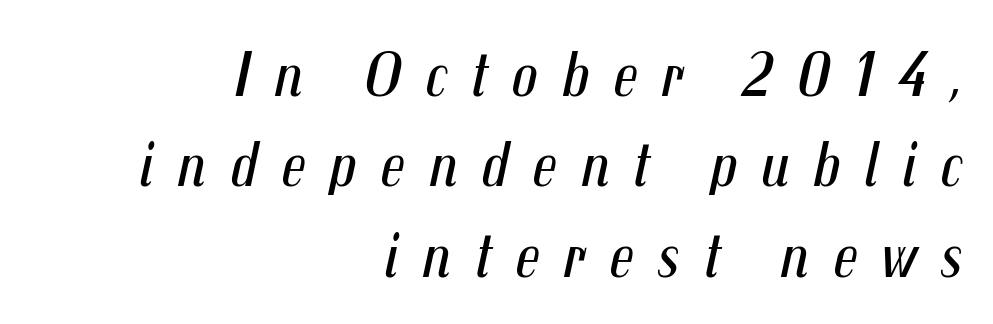
{"italic": "yes", "lean": "right", "slant_degrees": 12, "bold": "no", "weight": "regular", "width": "condensed", "stroke_contrast": "medium", "x_height": "medium", "monospaced": "no", "underline": "no", "align": "right", "line_spacing": "normal", "line_spacing_ratio": 1.39, "letter_spacing": "wide", "letter_spacing_em": 0.36, "glyph_px": 65}
